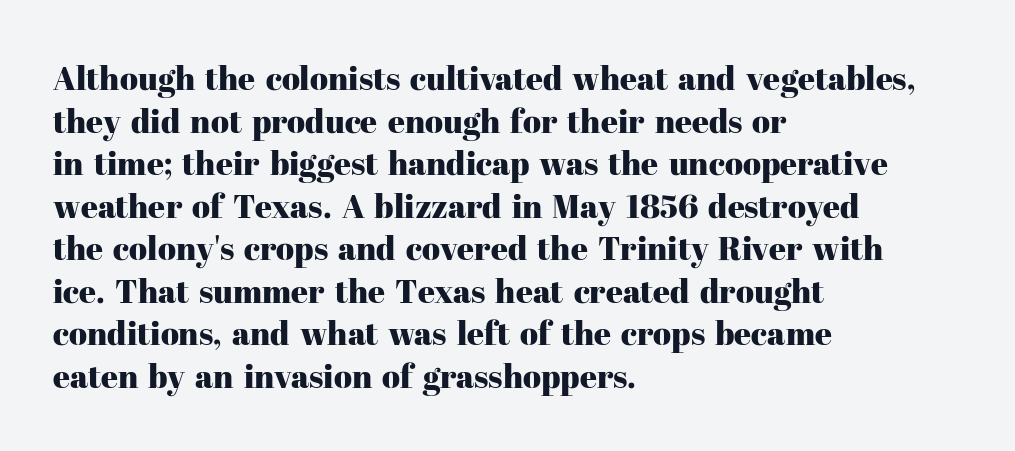
A typesetter would call this leading conventional body-copy spacing. Left-aligned paragraph, ragged on the right. Do the letters lean? They stand straight. A typesetter would call this zero additional tracking.
